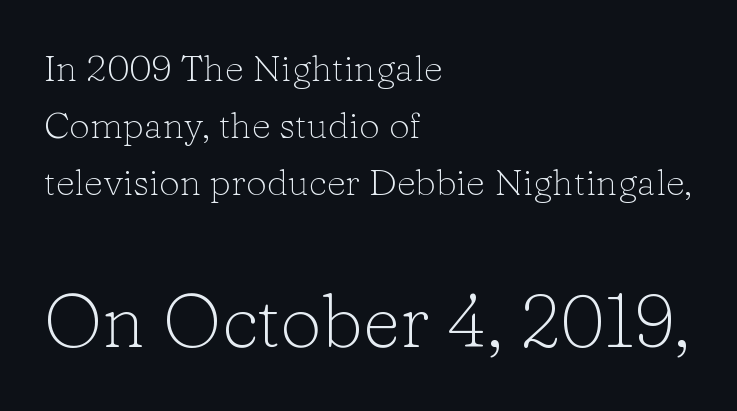
The image shows 74 px light serif type, upright; set left-aligned, normal line spacing (1.54x), normal letter spacing, not underlined; the second (bottom) block is 2.0x larger; low stroke contrast and a medium x-height.
